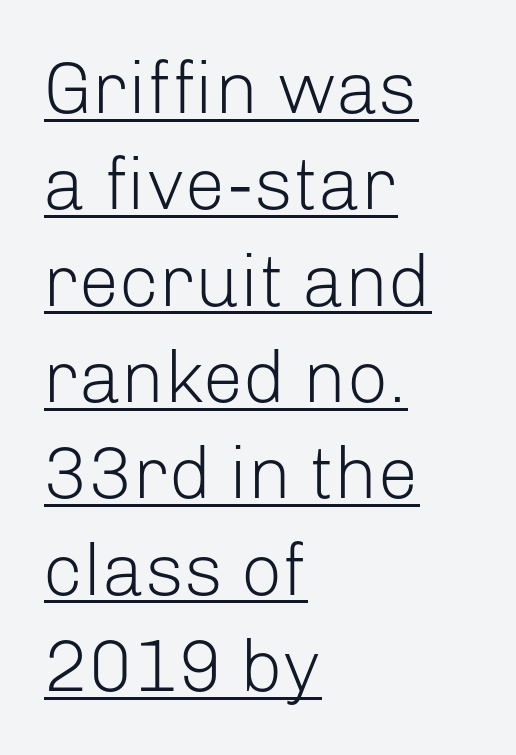
{"serif": "no", "italic": "no", "bold": "no", "weight": "light", "width": "normal", "stroke_contrast": "low", "x_height": "medium", "monospaced": "no", "underline": "yes", "align": "left", "line_spacing": "normal", "line_spacing_ratio": 1.32, "letter_spacing": "normal", "letter_spacing_em": 0.0, "glyph_px": 73}
